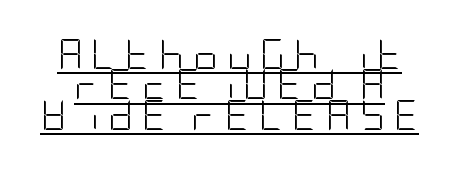
The image shows 30 px light, condensed sans-serif type, upright; set tight line spacing (1.01x), unusually wide letter spacing (+0.31 em), underlined; low stroke contrast and a large x-height.
